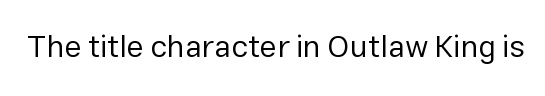
{"serif": "no", "italic": "no", "bold": "no", "weight": "regular", "width": "normal", "stroke_contrast": "low", "x_height": "medium", "monospaced": "no", "underline": "no", "letter_spacing": "normal", "letter_spacing_em": 0.0, "glyph_px": 31}
